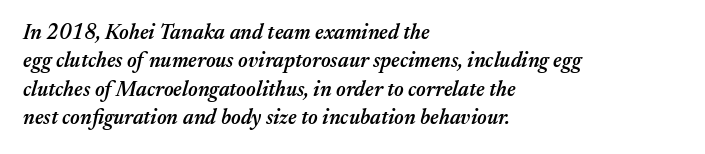
Does the weight exceed regular? Yes, but only to semibold. The passage shown has conventional tracking throughout. Each line starts at the same left margin while the right side varies. The letters are slanted; this is an italic face. Unmarked baselines from the first word to the last.
